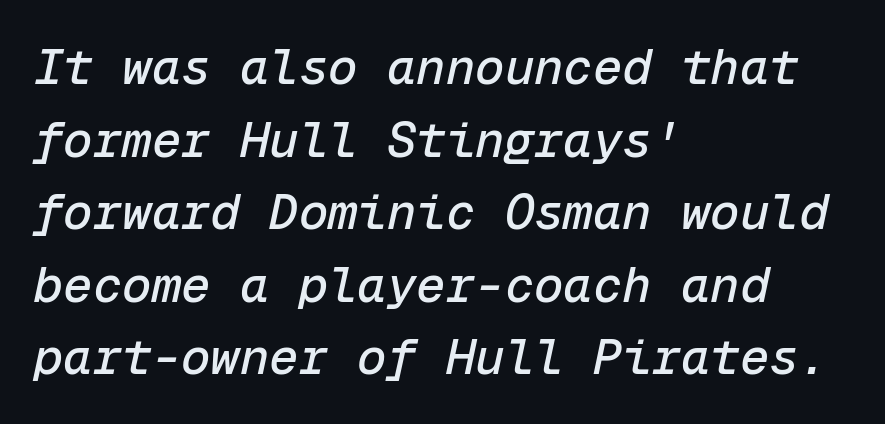
Left-aligned paragraph, ragged on the right. Words appear dense and cohesive because spacing is normal. Looking at the ascenders, they clearly lean. The letters march in equal steps, a hallmark of fixed-pitch type. Regular leading.
